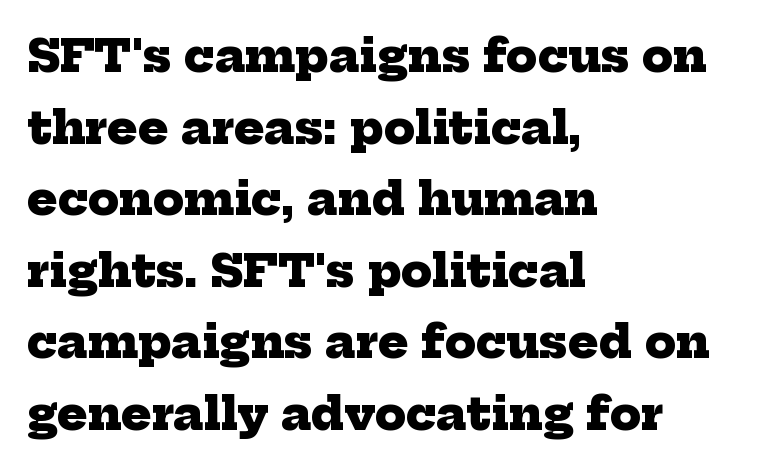
The image shows 45 px heavy serif type; set left-aligned, normal line spacing (1.59x), normal letter spacing, not underlined; low stroke contrast and a medium x-height.
